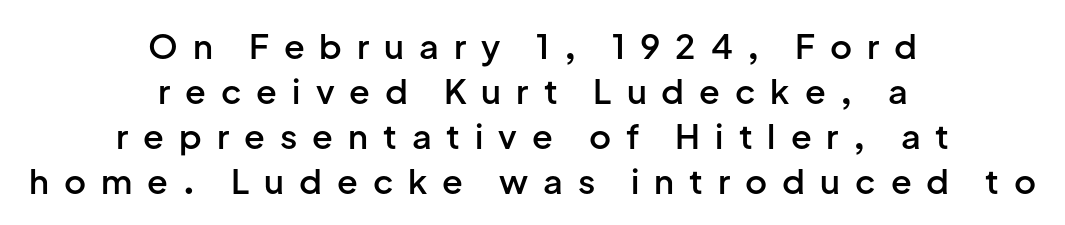
Q: Is the text bold? A: Semi-bold.
Q: Is the text italic (slanted)? A: No, it is upright.
Q: Is the typeface a serif or a sans-serif typeface? A: Sans-serif.
Q: Is the text underlined? A: No.
Q: How is the paragraph aligned? A: Centered.
Q: Is the spacing between letters normal or unusually wide? A: Unusually wide.
Q: Is the spacing between lines tight, normal or loose? A: Normal.
Q: Width (condensed, normal, or wide)? A: Normal.
Q: Stroke contrast? A: Low.
Q: x-height? A: Medium.
Q: Monospaced? A: No.
